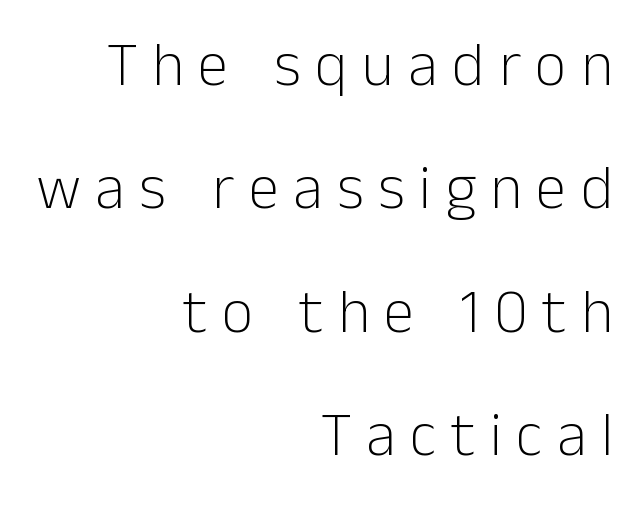
Upright lettering throughout. This sample has the flowing, uneven cadence of proportional lettering. The characters are drawn with everyday or finer stroke widths. A flush-right, rag-left setting is used for this passage. Compared with typical body copy, the letter spacing here is much looser. Glance below the letters and you will spot only blank space.
